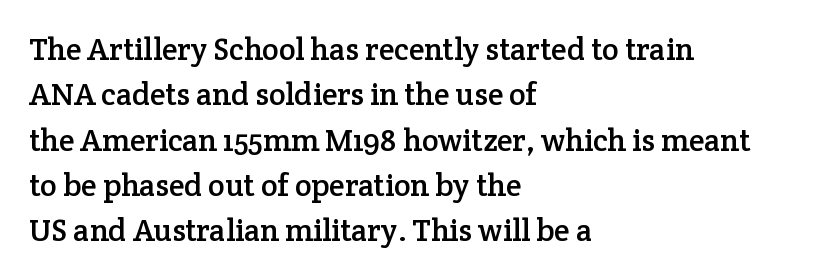
{"serif": "yes", "italic": "no", "width": "normal", "stroke_contrast": "low", "x_height": "medium", "monospaced": "no", "underline": "no", "align": "left", "line_spacing": "normal", "line_spacing_ratio": 1.46, "letter_spacing": "normal", "letter_spacing_em": 0.0, "glyph_px": 31}
